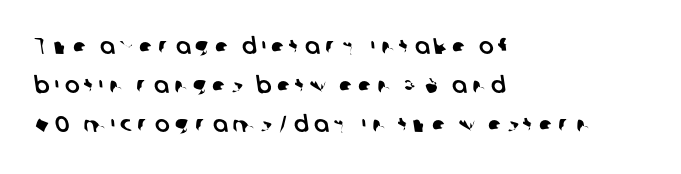
{"underline": "no", "align": "left", "line_spacing_ratio": 1.78, "letter_spacing": "wide", "letter_spacing_em": 0.24, "glyph_px": 22}
